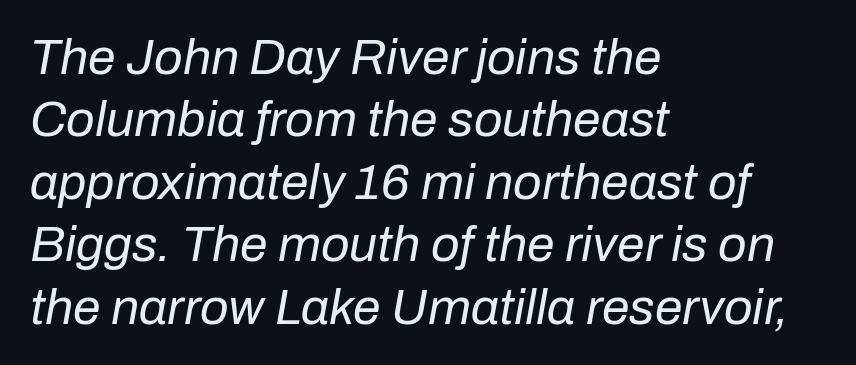
Q: Is the text bold? A: No.
Q: Is the text italic (slanted)? A: Yes, it leans right by about 10 degrees.
Q: Is the text underlined? A: No.
Q: How is the paragraph aligned? A: Left-aligned.
Q: Is the spacing between letters normal or unusually wide? A: Normal.
Q: Is the spacing between lines tight, normal or loose? A: Normal.
Q: Width (condensed, normal, or wide)? A: Normal.
Q: Stroke contrast? A: Low.
Q: x-height? A: Medium.
Q: Monospaced? A: No.
